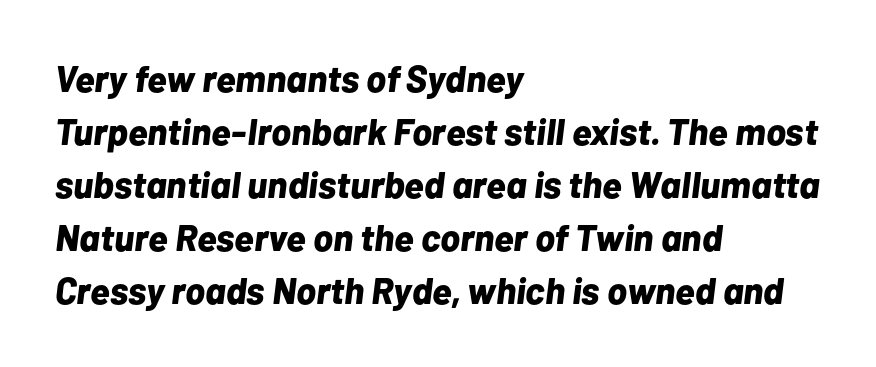
The font is running at its bold setting. Italic? Definitely — the glyphs are oblique. Proportional: the letters do not fall into vertical columns. The space between consecutive lines is moderate. Type without underlining.
